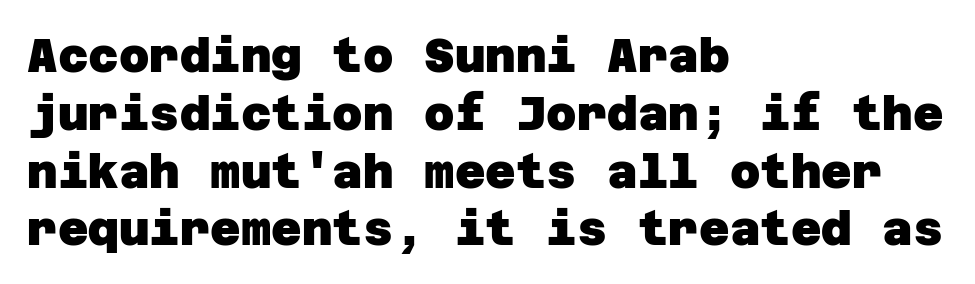
Serifs: no, the terminals of the letterforms are clean. The letters sit at their default tracking, neither squeezed nor spread. If you drew a ruler down the left edge, every line would touch it. Heft: maximum for text — a bold. Honestly, there is no underline to notice here at all.
